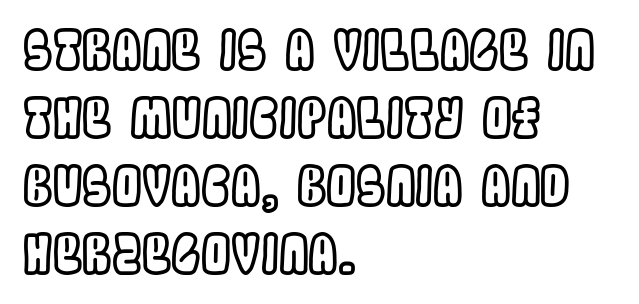
{"italic": "no", "width": "condensed", "x_height": "large", "monospaced": "no", "underline": "no", "align": "left", "line_spacing": "normal", "line_spacing_ratio": 1.28, "letter_spacing": "normal", "letter_spacing_em": 0.0, "glyph_px": 53}
